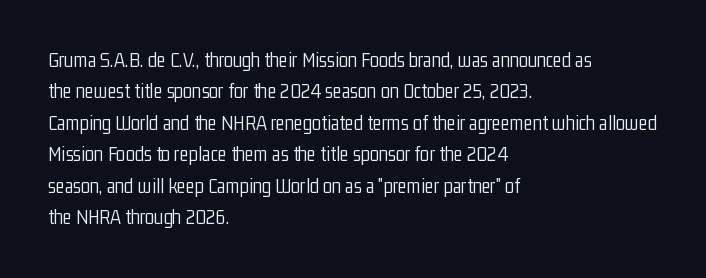
The image shows 21 px text type, upright; set left-aligned, normal line spacing (1.5x), normal letter spacing, not underlined.
